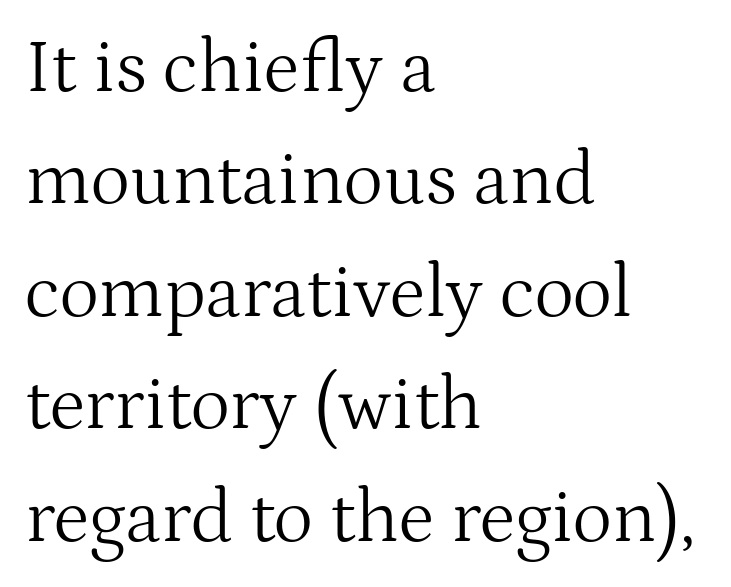
The image shows 76 px light serif type, upright; set left-aligned, normal line spacing (1.48x), normal letter spacing, not underlined; medium stroke contrast and a medium x-height.
